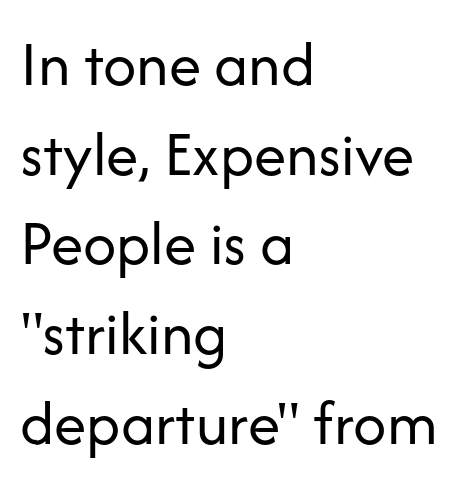
Q: Is the text bold? A: No.
Q: Is the text italic (slanted)? A: No, it is upright.
Q: Is the typeface a serif or a sans-serif typeface? A: Sans-serif.
Q: Is the text underlined? A: No.
Q: How is the paragraph aligned? A: Left-aligned.
Q: Is the spacing between letters normal or unusually wide? A: Normal.
Q: Is the spacing between lines tight, normal or loose? A: Normal.
Q: Width (condensed, normal, or wide)? A: Normal.
Q: Stroke contrast? A: Low.
Q: x-height? A: Medium.
Q: Monospaced? A: No.
